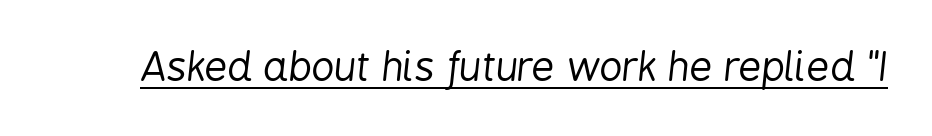
{"italic": "yes", "lean": "right", "slant_degrees": 6, "bold": "no", "weight": "regular", "width": "condensed", "stroke_contrast": "low", "x_height": "medium", "monospaced": "no", "underline": "yes", "letter_spacing": "normal", "letter_spacing_em": 0.0, "glyph_px": 40}
